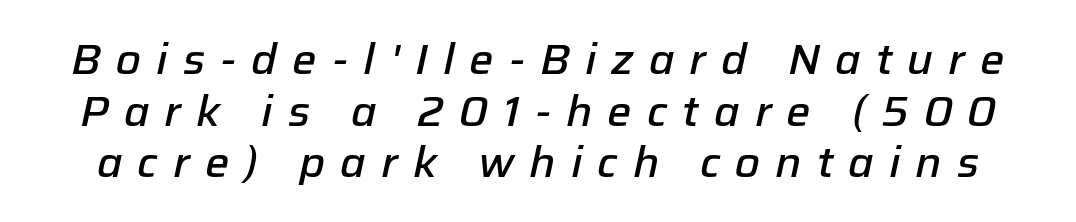
{"italic": "yes", "lean": "right", "slant_degrees": 12, "bold": "semi", "weight": "semibold", "width": "normal", "stroke_contrast": "low", "x_height": "medium", "monospaced": "no", "underline": "no", "line_spacing_ratio": 1.2, "letter_spacing": "wide", "letter_spacing_em": 0.35, "glyph_px": 43}
